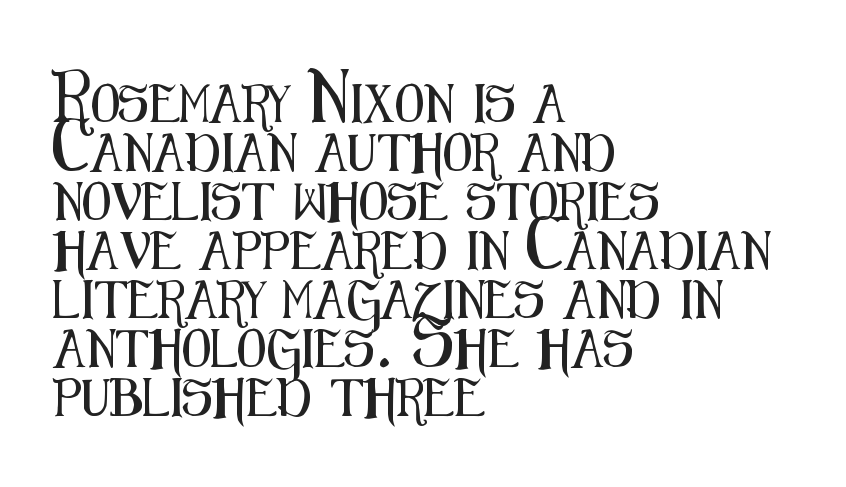
The image shows 38 px condensed type, upright; set left-aligned, normal line spacing (1.29x), normal letter spacing, not underlined; medium stroke contrast and a medium x-height.
